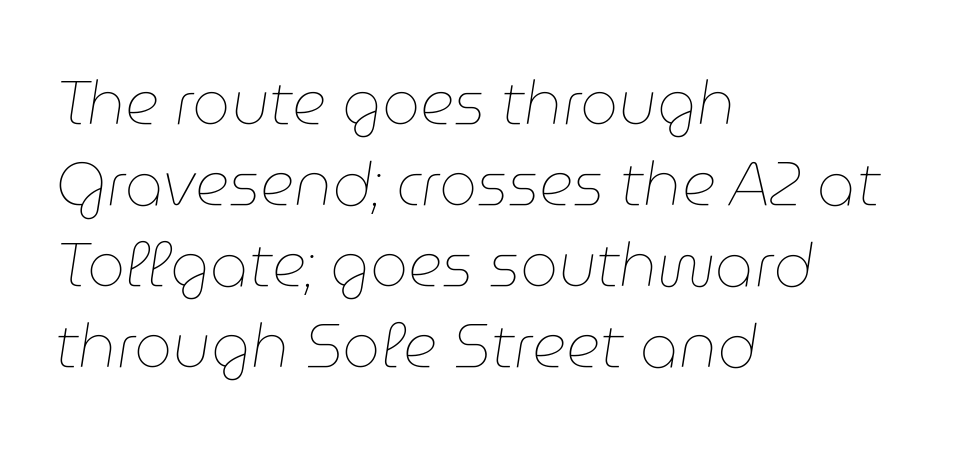
The image shows 60 px thin type, italic (leaning right); set left-aligned, normal line spacing (1.35x), normal letter spacing, not underlined; low stroke contrast and a medium x-height.
